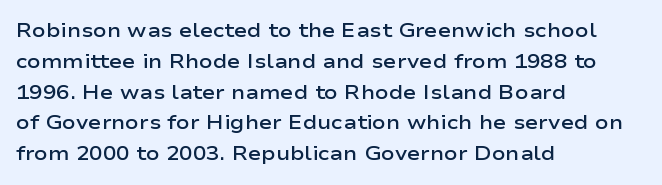
Q: Is the text bold? A: Semi-bold.
Q: Is the text italic (slanted)? A: No, it is upright.
Q: Is the text underlined? A: No.
Q: How is the paragraph aligned? A: Left-aligned.
Q: Is the spacing between letters normal or unusually wide? A: Normal.
Q: Is the spacing between lines tight, normal or loose? A: Normal.
